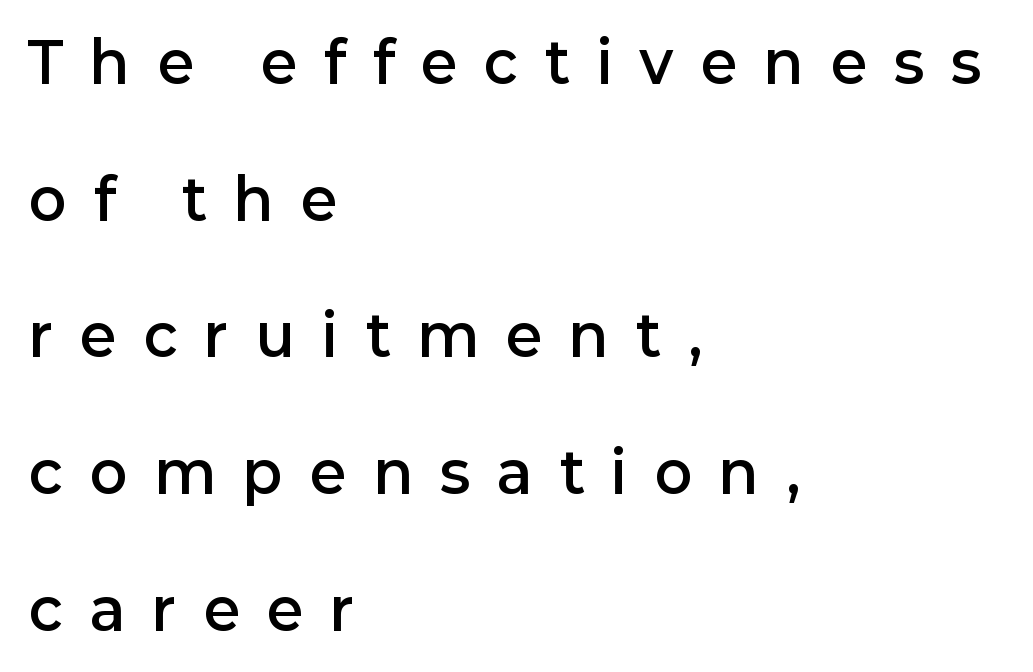
Q: Is the text bold? A: Semi-bold.
Q: Is the text italic (slanted)? A: No, it is upright.
Q: Is the typeface a serif or a sans-serif typeface? A: Sans-serif.
Q: Is the text underlined? A: No.
Q: How is the paragraph aligned? A: Left-aligned.
Q: Is the spacing between letters normal or unusually wide? A: Unusually wide.
Q: Is the spacing between lines tight, normal or loose? A: Loose.
Q: Width (condensed, normal, or wide)? A: Normal.
Q: Stroke contrast? A: Low.
Q: x-height? A: Medium.
Q: Monospaced? A: No.
